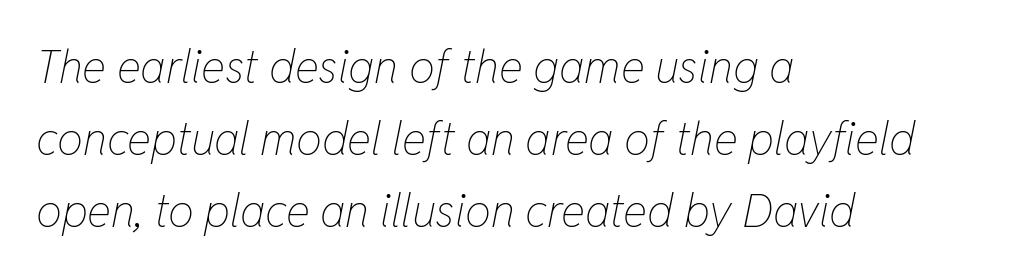
The image shows 46 px thin, condensed type, italic (leaning right); set left-aligned, normal line spacing (1.57x), normal letter spacing, not underlined; low stroke contrast and a medium x-height.
